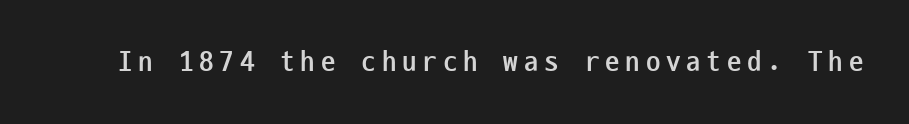
The image shows 29 px semibold, condensed sans-serif type, upright, monospaced; set unusually wide letter spacing (+0.2 em), not underlined; low stroke contrast and a medium x-height.
